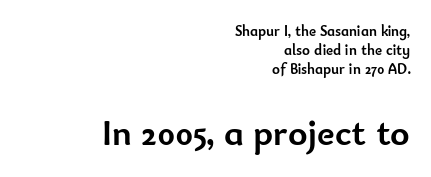
Q: Is the text bold? A: Yes.
Q: Is the text italic (slanted)? A: No, it is upright.
Q: Is the typeface a serif or a sans-serif typeface? A: Sans-serif.
Q: Is the text underlined? A: No.
Q: How is the paragraph aligned? A: Right-aligned.
Q: Is the spacing between letters normal or unusually wide? A: Normal.
Q: Is the spacing between lines tight, normal or loose? A: Normal.
Q: Which block of text is set in a larger size, the first (top) or the second (bottom)? A: The second (bottom) one.
Q: Width (condensed, normal, or wide)? A: Normal.
Q: Stroke contrast? A: Low.
Q: x-height? A: Small.
Q: Monospaced? A: No.
